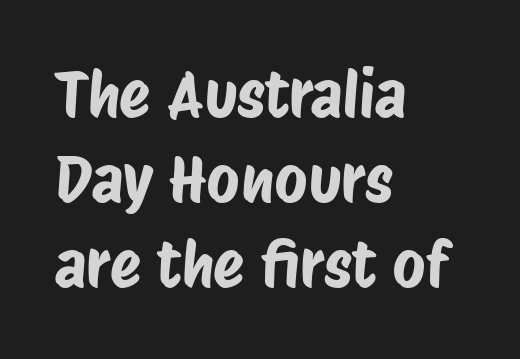
{"serif": "no", "width": "condensed", "stroke_contrast": "low", "x_height": "large", "monospaced": "no", "underline": "no", "align": "left", "line_spacing": "normal", "line_spacing_ratio": 1.33, "letter_spacing": "normal", "letter_spacing_em": 0.0, "glyph_px": 64}
